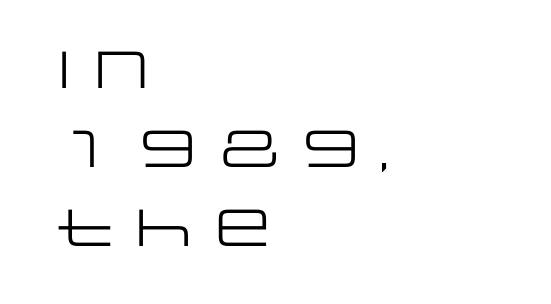
{"serif": "no", "italic": "no", "bold": "no", "weight": "regular", "width": "wide", "stroke_contrast": "low", "x_height": "large", "monospaced": "no", "underline": "no", "align": "left", "line_spacing": "normal", "line_spacing_ratio": 1.52, "letter_spacing": "normal", "letter_spacing_em": 0.0, "glyph_px": 52}
